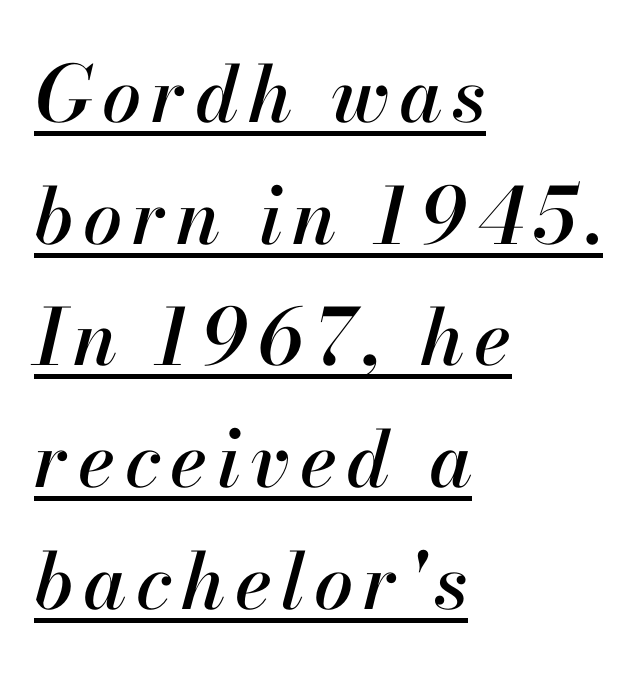
The image shows 78 px text type, italic (leaning right); set left-aligned, normal line spacing (1.56x), underlined; high stroke contrast and a small x-height.
